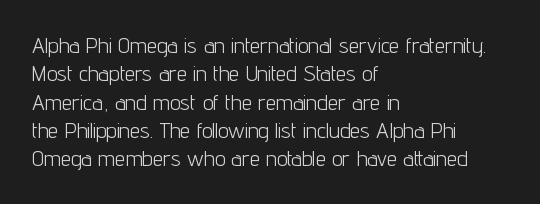
{"italic": "no", "bold": "no", "underline": "no", "align": "left", "line_spacing": "normal", "line_spacing_ratio": 1.35, "letter_spacing": "normal", "letter_spacing_em": 0.0, "glyph_px": 21}
